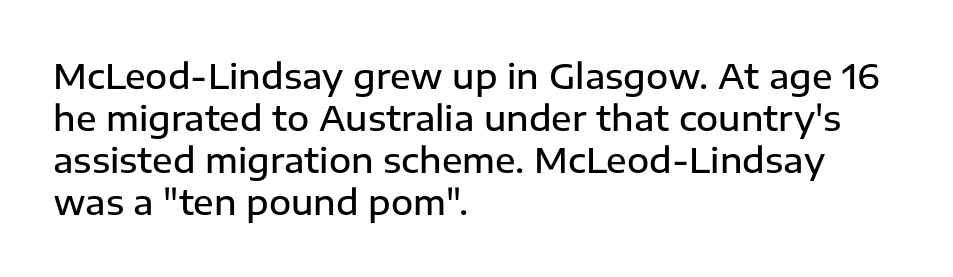
Q: Is the text bold? A: Semi-bold.
Q: Is the text italic (slanted)? A: No, it is upright.
Q: Is the typeface a serif or a sans-serif typeface? A: Sans-serif.
Q: Is the text underlined? A: No.
Q: How is the paragraph aligned? A: Left-aligned.
Q: Is the spacing between letters normal or unusually wide? A: Normal.
Q: Width (condensed, normal, or wide)? A: Normal.
Q: Stroke contrast? A: Low.
Q: x-height? A: Medium.
Q: Monospaced? A: No.
